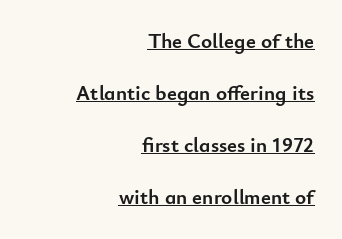
{"italic": "no", "bold": "yes", "underline": "yes", "align": "right", "line_spacing": "loose", "line_spacing_ratio": 2.47, "letter_spacing": "normal", "letter_spacing_em": 0.0, "glyph_px": 21}
